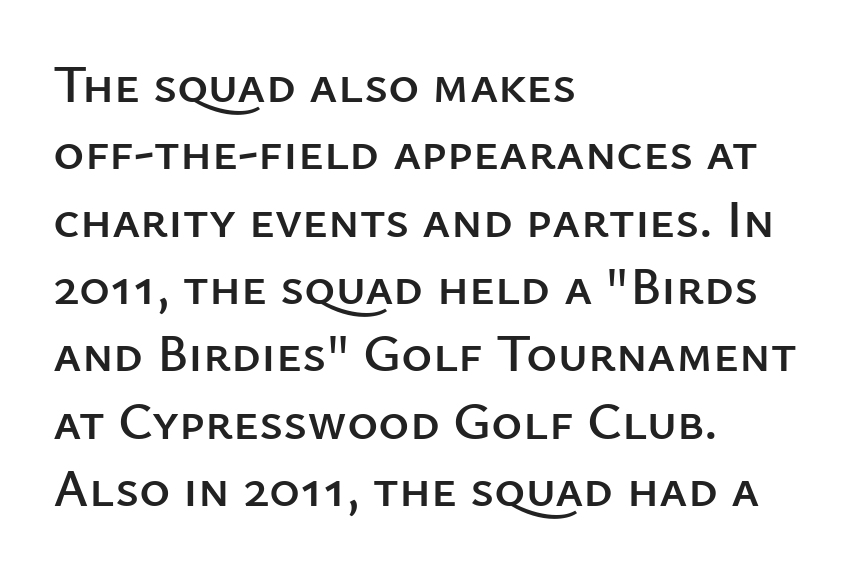
The image shows 53 px sans-serif type, upright; set left-aligned, normal line spacing (1.27x), normal letter spacing, not underlined; low stroke contrast and a medium x-height.
